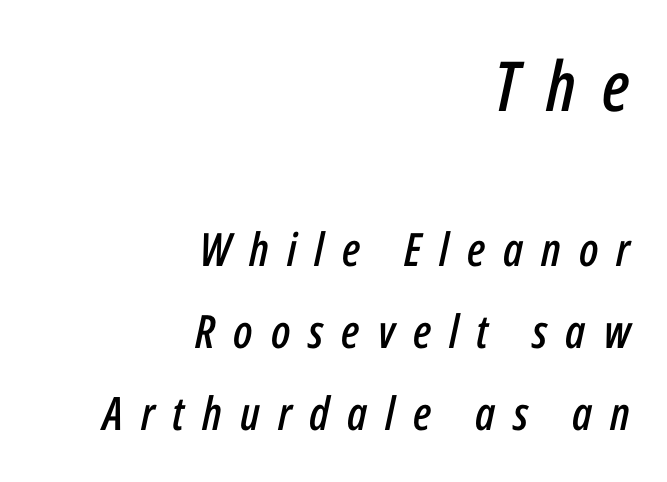
{"italic": "yes", "lean": "right", "slant_degrees": 12, "width": "condensed", "stroke_contrast": "low", "x_height": "medium", "monospaced": "no", "underline": "no", "align": "right", "line_spacing_ratio": 1.79, "letter_spacing": "wide", "letter_spacing_em": 0.39, "larger_block": "first", "size_ratio": 1.5, "glyph_px": 69}
